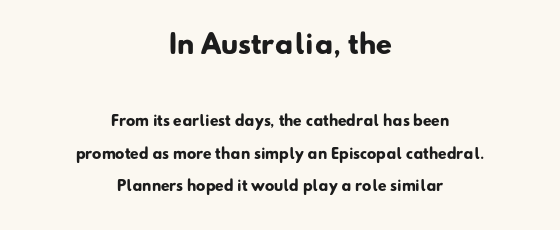
The image shows 26 px bold type; set centered, loose line spacing (2.32x), normal letter spacing, not underlined; the first (top) block is 1.86x larger.
